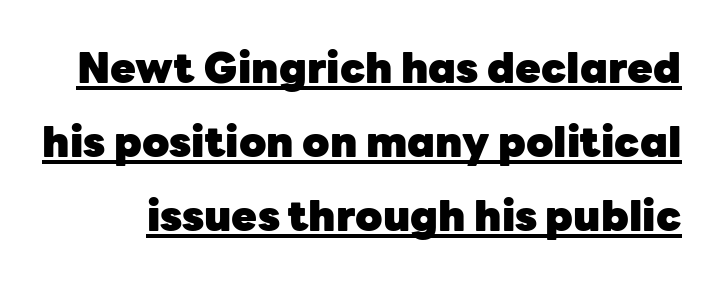
Q: Is the text bold? A: Yes.
Q: Is the text italic (slanted)? A: No, it is upright.
Q: Is the typeface a serif or a sans-serif typeface? A: Sans-serif.
Q: Is the text underlined? A: Yes.
Q: Is the spacing between letters normal or unusually wide? A: Normal.
Q: Width (condensed, normal, or wide)? A: Normal.
Q: Stroke contrast? A: Low.
Q: x-height? A: Medium.
Q: Monospaced? A: No.
